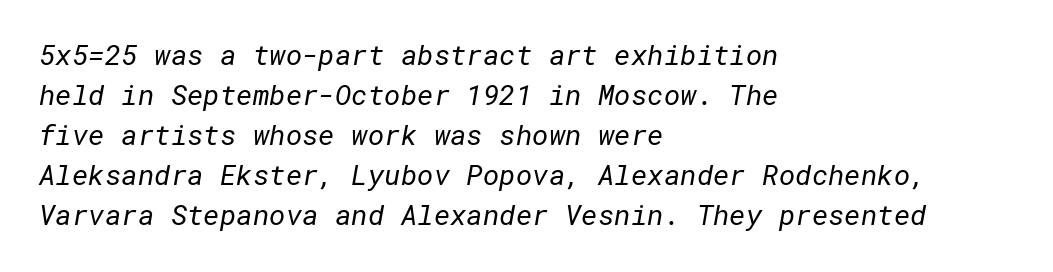
The image shows 28 px regular-weight sans-serif type; set left-aligned, normal line spacing (1.43x), normal letter spacing, not underlined; low stroke contrast and a medium x-height.
